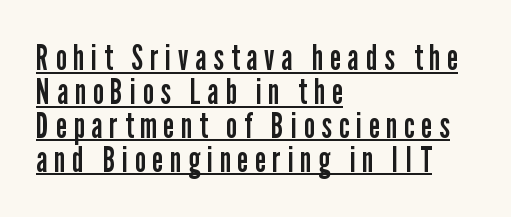
Q: Is the text bold? A: No.
Q: Is the text italic (slanted)? A: No, it is upright.
Q: Is the typeface a serif or a sans-serif typeface? A: Sans-serif.
Q: Is the text underlined? A: Yes.
Q: How is the paragraph aligned? A: Left-aligned.
Q: Is the spacing between letters normal or unusually wide? A: Unusually wide.
Q: Is the spacing between lines tight, normal or loose? A: Tight.
Q: Width (condensed, normal, or wide)? A: Condensed.
Q: Stroke contrast? A: Low.
Q: x-height? A: Medium.
Q: Monospaced? A: No.
